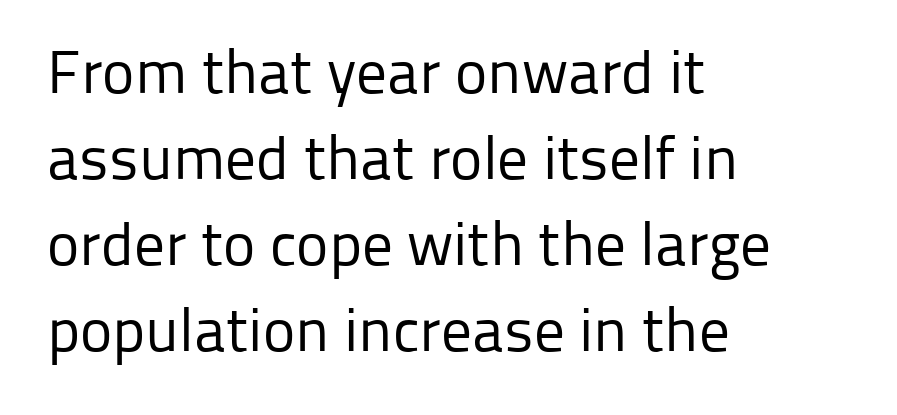
The image shows 61 px regular-weight sans-serif type, upright; set left-aligned, normal line spacing (1.41x), normal letter spacing, not underlined; low stroke contrast and a medium x-height.
